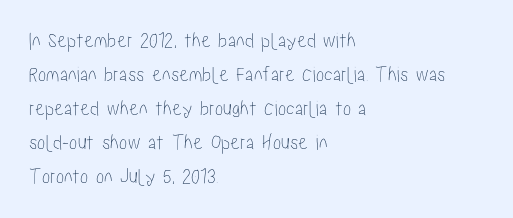
Students, observe: this is what conventionally led text looks like. This sample uses an upright cut, with every glyph sitting square on the baseline. A clean baseline with only descenders dipping below it. Each word holds together tightly as a unit, with standard inter-letter gaps.
